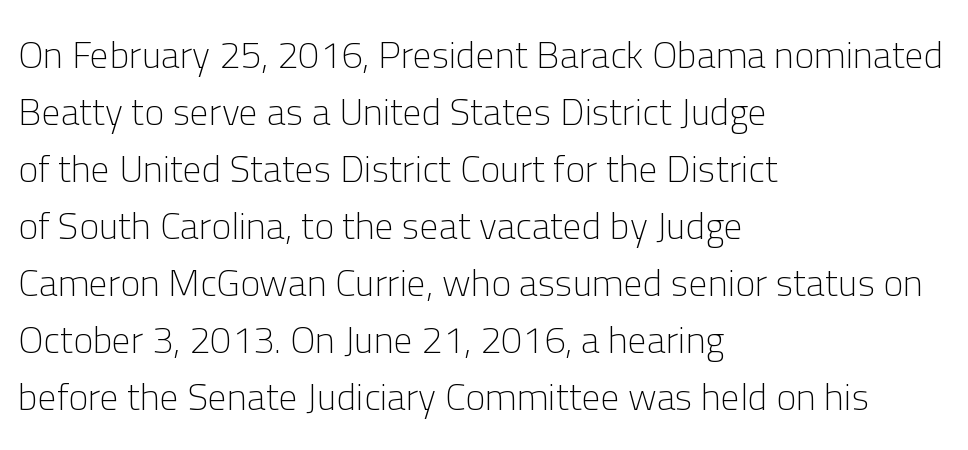
{"serif": "no", "italic": "no", "bold": "no", "weight": "light", "width": "normal", "stroke_contrast": "low", "x_height": "medium", "monospaced": "no", "underline": "no", "align": "left", "line_spacing": "normal", "line_spacing_ratio": 1.5, "letter_spacing": "normal", "letter_spacing_em": 0.0, "glyph_px": 38}
